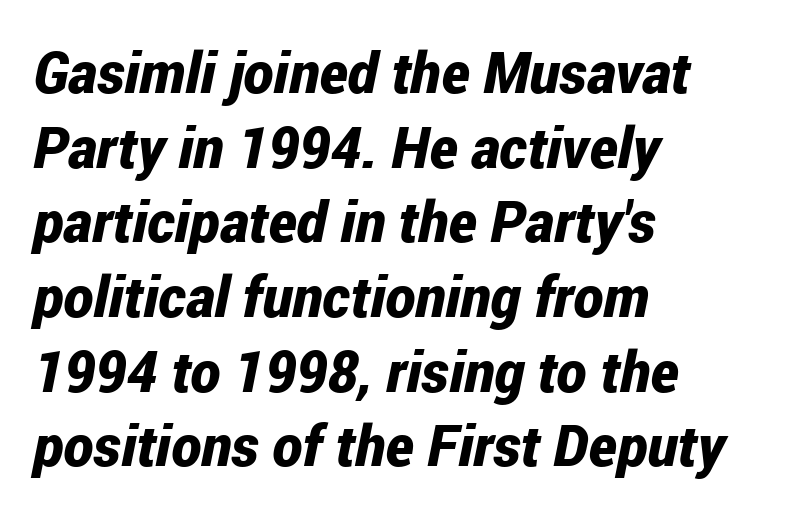
Q: Is the text bold? A: Yes.
Q: Is the text italic (slanted)? A: Yes, it leans right by about 12 degrees.
Q: Is the text underlined? A: No.
Q: How is the paragraph aligned? A: Left-aligned.
Q: Is the spacing between letters normal or unusually wide? A: Normal.
Q: Is the spacing between lines tight, normal or loose? A: Normal.
Q: Width (condensed, normal, or wide)? A: Condensed.
Q: Stroke contrast? A: Low.
Q: x-height? A: Medium.
Q: Monospaced? A: No.
